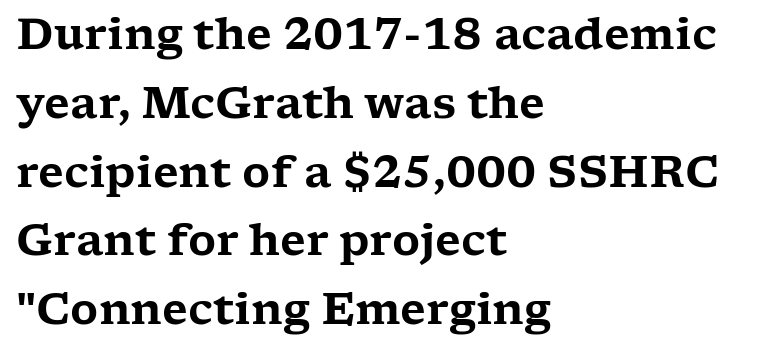
The image shows 43 px wide serif type, upright; set left-aligned, normal line spacing (1.6x), normal letter spacing, not underlined; low stroke contrast and a medium x-height.
